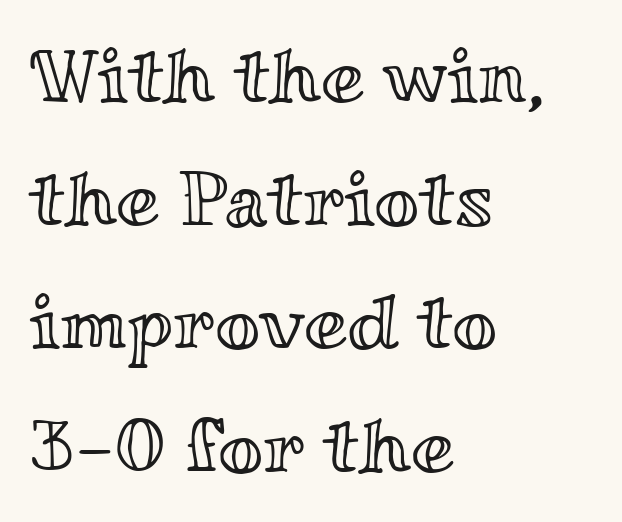
The type sits square on the baseline with zero lean. The face used here is rendered with its standard letterfit. Each letter keeps its own natural width here, so spacing adapts to shape. Descender tails drop into unmarked territory.
